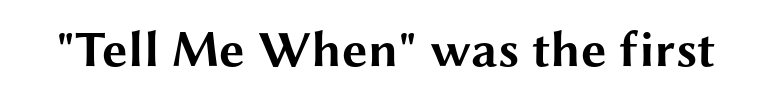
Q: Is the text bold? A: Yes.
Q: Is the text italic (slanted)? A: No, it is upright.
Q: Is the typeface a serif or a sans-serif typeface? A: Sans-serif.
Q: Is the text underlined? A: No.
Q: Is the spacing between letters normal or unusually wide? A: Normal.
Q: Width (condensed, normal, or wide)? A: Wide.
Q: Stroke contrast? A: Medium.
Q: x-height? A: Medium.
Q: Monospaced? A: No.
